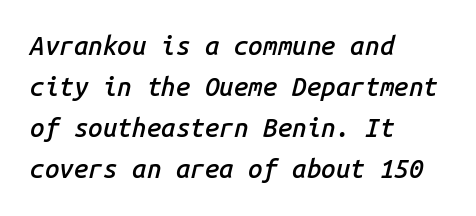
Regular leading. Does the copy run flush right? No — it runs flush left. The face used here is a semibold: visibly heavier than regular, lighter than bold. The axis of the letterforms is tilted away from vertical. Inter-character spacing is left at the font's built-in metrics. No word sits above an underline.
